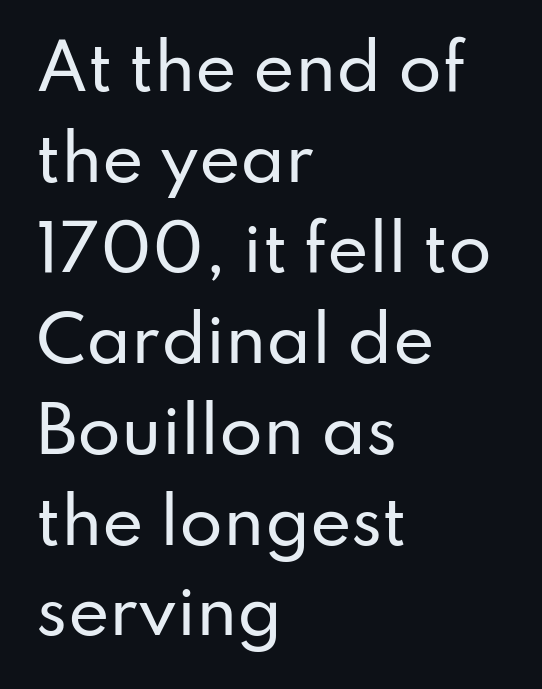
Proportional: the letters do not fall into vertical columns. Nothing sits at the stroke ends, so this counts as sans-serif. This block has exactly the height ordinary leading produces. These lines stack with their left ends in a neat column. The specimen omits any rule beneath the text block's lines. Spacing between characters is what you'd get straight out of the box.
